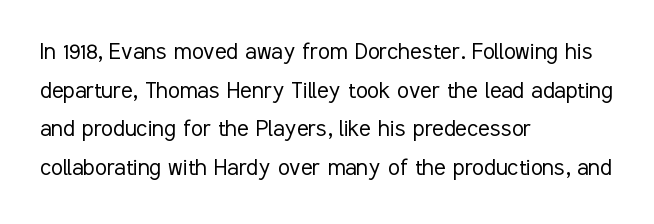
{"italic": "no", "bold": "no", "underline": "no", "align": "left", "line_spacing": "normal", "line_spacing_ratio": 1.43, "letter_spacing": "normal", "letter_spacing_em": 0.0, "glyph_px": 27}
